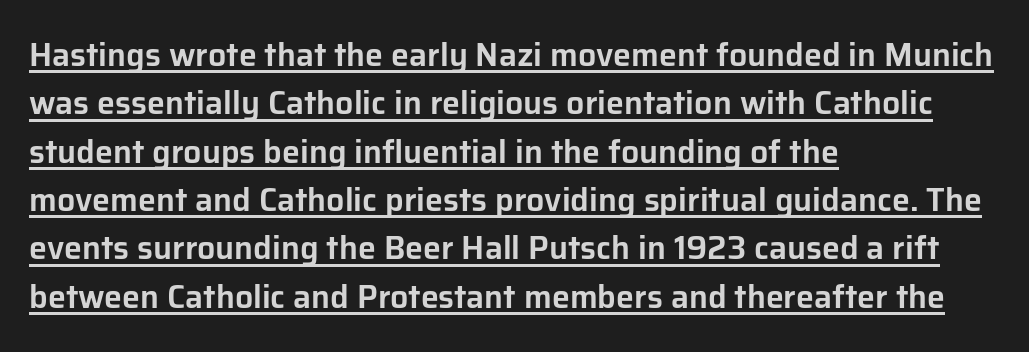
{"serif": "no", "italic": "no", "width": "normal", "stroke_contrast": "low", "x_height": "medium", "monospaced": "no", "underline": "yes", "align": "left", "line_spacing": "normal", "line_spacing_ratio": 1.51, "letter_spacing": "normal", "letter_spacing_em": 0.0, "glyph_px": 32}
